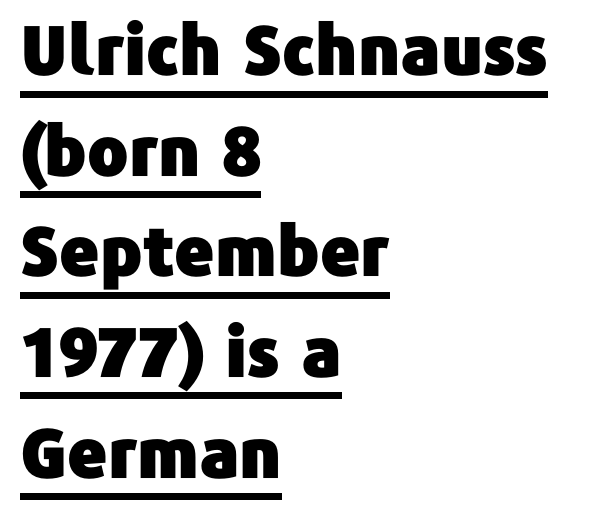
A sans-serif font was chosen for this passage. A normal amount of white space separates one row of letters from the next. The letters stand straight up with perfectly vertical stems. The gaps between neighbouring characters are ordinary and unremarkable. Reading down the block, your eye returns to a fixed left position each line.
